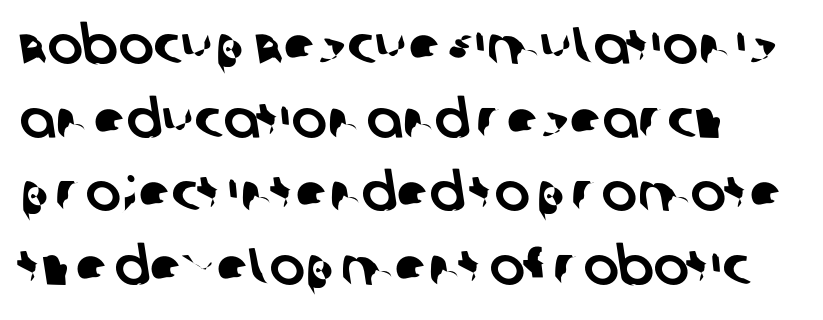
Q: Is the typeface a serif or a sans-serif typeface? A: Sans-serif.
Q: Is the text underlined? A: No.
Q: Is the spacing between letters normal or unusually wide? A: Normal.
Q: Is the spacing between lines tight, normal or loose? A: Normal.
Q: Width (condensed, normal, or wide)? A: Normal.
Q: Stroke contrast? A: Low.
Q: x-height? A: Large.
Q: Monospaced? A: No.
